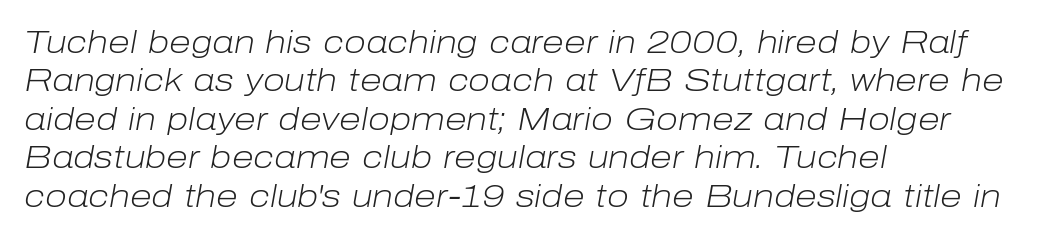
{"italic": "yes", "lean": "right", "slant_degrees": 10, "bold": "no", "weight": "light", "width": "normal", "stroke_contrast": "low", "x_height": "medium", "monospaced": "no", "underline": "no", "align": "left", "line_spacing_ratio": 1.2, "letter_spacing": "normal", "letter_spacing_em": 0.0, "glyph_px": 32}
